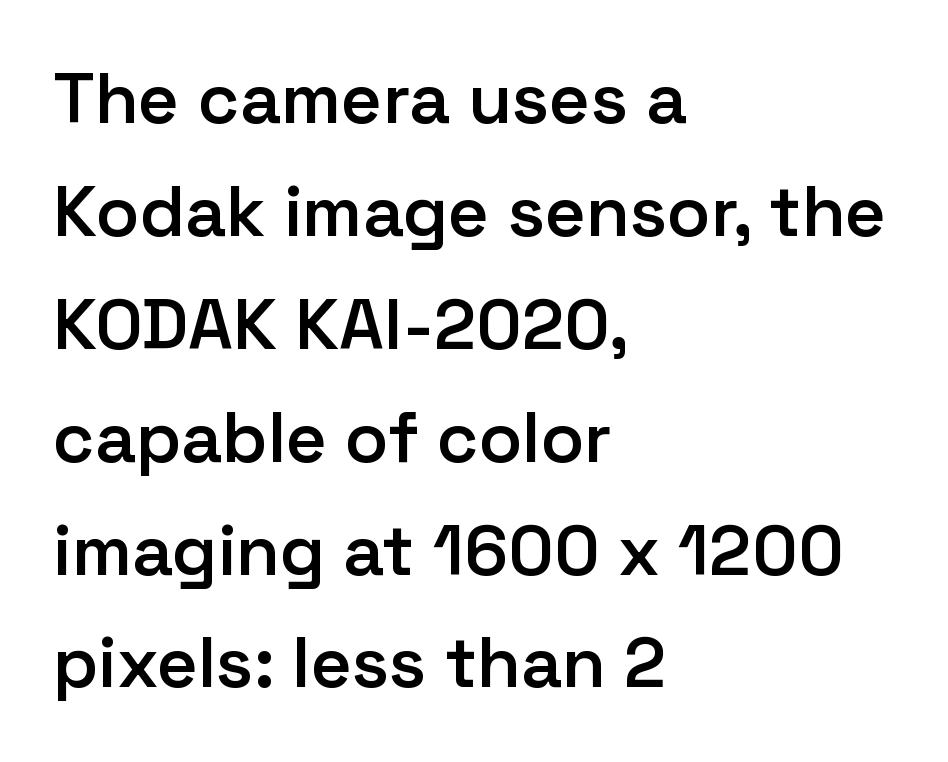
Q: Is the text bold? A: Semi-bold.
Q: Is the text italic (slanted)? A: No, it is upright.
Q: Is the typeface a serif or a sans-serif typeface? A: Sans-serif.
Q: Is the text underlined? A: No.
Q: How is the paragraph aligned? A: Left-aligned.
Q: Is the spacing between letters normal or unusually wide? A: Normal.
Q: Is the spacing between lines tight, normal or loose? A: Normal.
Q: Width (condensed, normal, or wide)? A: Normal.
Q: Stroke contrast? A: Low.
Q: x-height? A: Medium.
Q: Monospaced? A: No.
